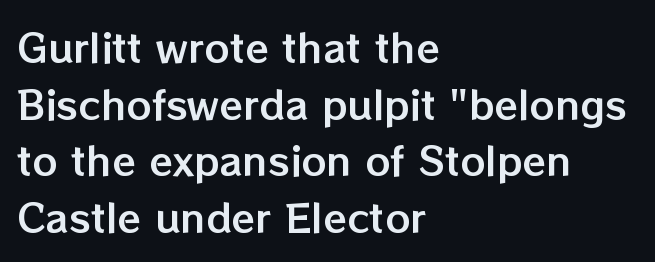
Q: Is the text italic (slanted)? A: No, it is upright.
Q: Is the text underlined? A: No.
Q: How is the paragraph aligned? A: Left-aligned.
Q: Is the spacing between letters normal or unusually wide? A: Normal.
Q: Is the spacing between lines tight, normal or loose? A: Normal.
Q: Width (condensed, normal, or wide)? A: Normal.
Q: Stroke contrast? A: Low.
Q: x-height? A: Medium.
Q: Monospaced? A: No.
